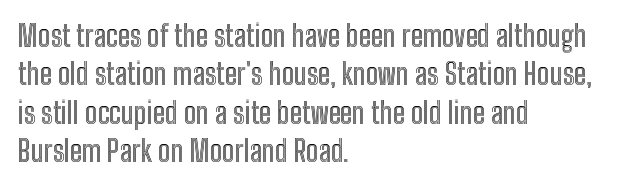
{"italic": "no", "width": "condensed", "x_height": "medium", "monospaced": "no", "underline": "no", "align": "left", "line_spacing": "normal", "line_spacing_ratio": 1.32, "letter_spacing": "normal", "letter_spacing_em": 0.0, "glyph_px": 29}
